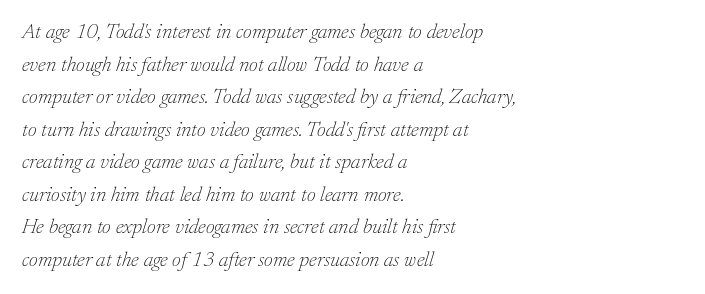
The image shows 21 px text type, italic (leaning right); set left-aligned, normal line spacing (1.55x), normal letter spacing, not underlined.
